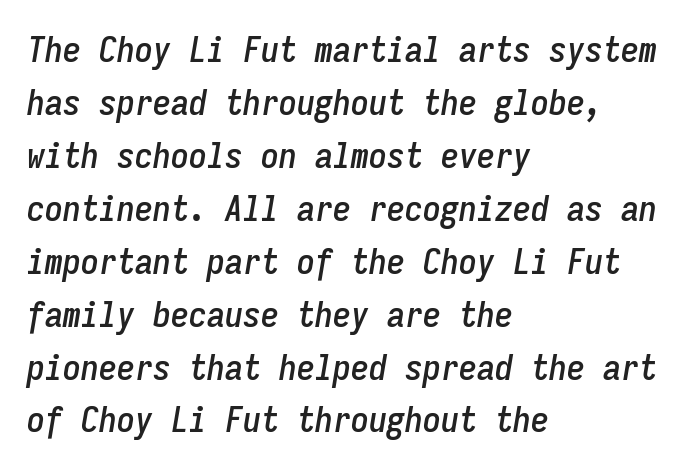
{"italic": "yes", "lean": "right", "slant_degrees": 9, "width": "condensed", "stroke_contrast": "low", "x_height": "medium", "monospaced": "yes", "underline": "no", "align": "left", "line_spacing": "normal", "line_spacing_ratio": 1.47, "letter_spacing": "normal", "letter_spacing_em": 0.0, "glyph_px": 36}
